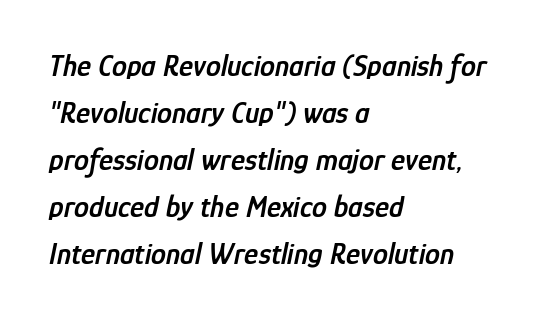
The image shows 30 px semibold, condensed type, italic (leaning right); set left-aligned, normal line spacing (1.57x), normal letter spacing, not underlined; low stroke contrast and a medium x-height.
